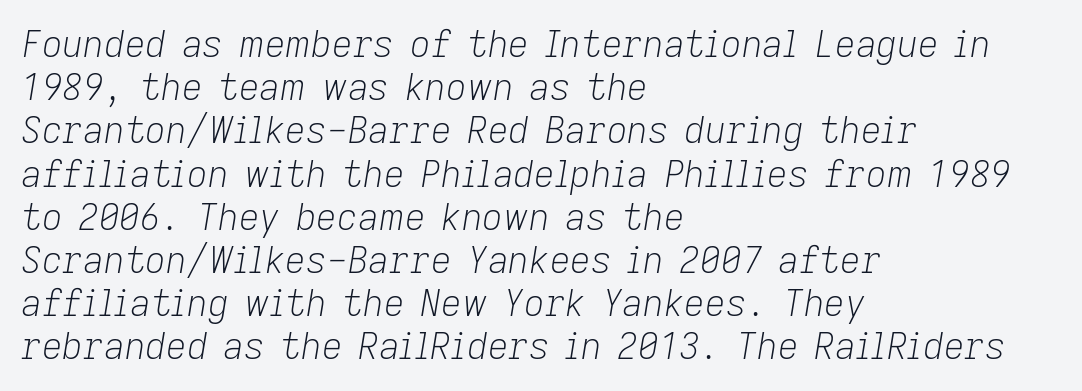
The image shows 36 px light type, italic (leaning right); set left-aligned, line spacing 1.2x, normal letter spacing, not underlined; low stroke contrast and a medium x-height.
